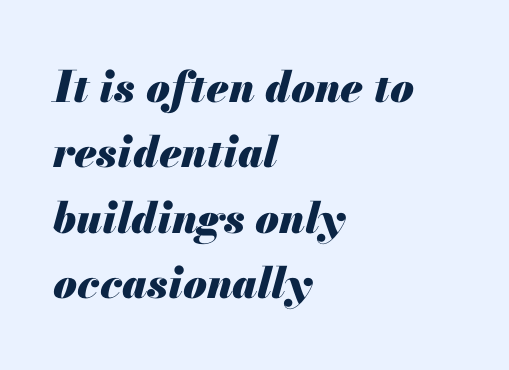
{"italic": "yes", "lean": "right", "slant_degrees": 13, "bold": "yes", "weight": "heavy", "width": "normal", "stroke_contrast": "medium", "x_height": "small", "monospaced": "no", "underline": "no", "align": "left", "line_spacing": "normal", "line_spacing_ratio": 1.52, "letter_spacing": "normal", "letter_spacing_em": 0.0, "glyph_px": 43}
